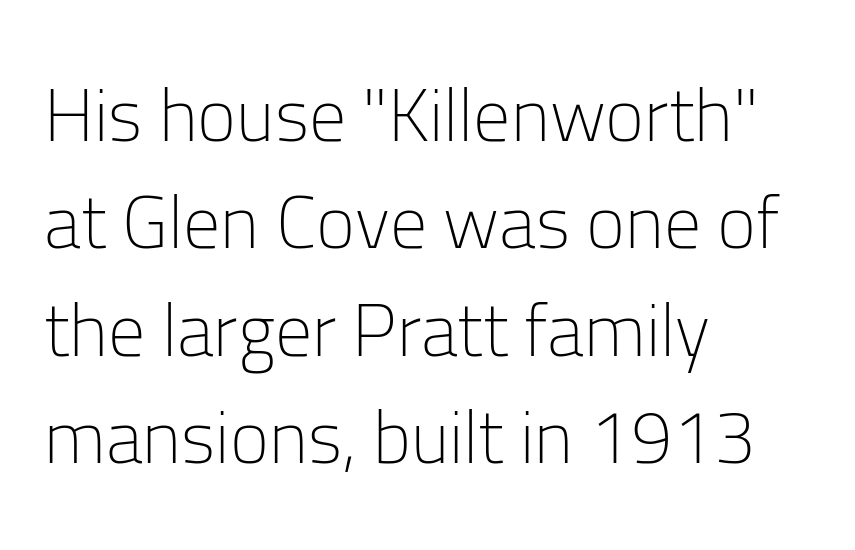
This sample has the flowing, uneven cadence of proportional lettering. Leftover space on each line is placed entirely after the last word. Regarding leading, the lines here are spaced in the standard way. Summary of weight: not heavy and not bold.
